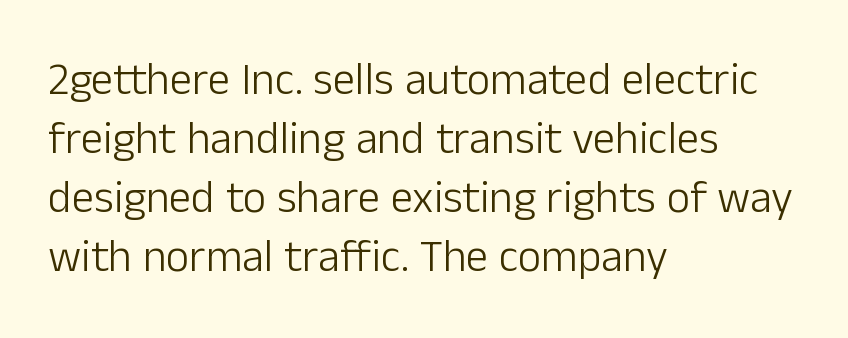
Between one letter and the next there's only the usual sliver of space. Upright lettering throughout. Descender tails drop into unmarked territory. Caption: face not bold, strokes unweighted. The face used here is proportionally spaced, like ordinary book or web type.
